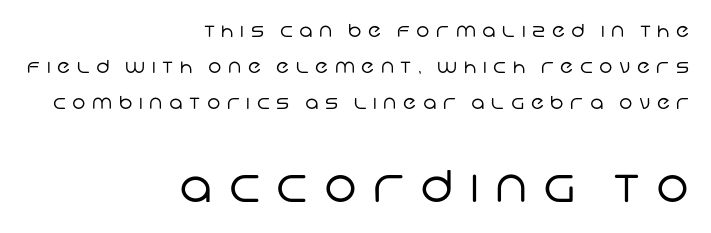
Q: Is the text bold? A: No.
Q: Is the typeface a serif or a sans-serif typeface? A: Sans-serif.
Q: Is the text underlined? A: No.
Q: How is the paragraph aligned? A: Right-aligned.
Q: Is the spacing between letters normal or unusually wide? A: Unusually wide.
Q: Is the spacing between lines tight, normal or loose? A: Loose.
Q: Which block of text is set in a larger size, the first (top) or the second (bottom)? A: The second (bottom) one.
Q: Width (condensed, normal, or wide)? A: Normal.
Q: Stroke contrast? A: Low.
Q: x-height? A: Large.
Q: Monospaced? A: No.
